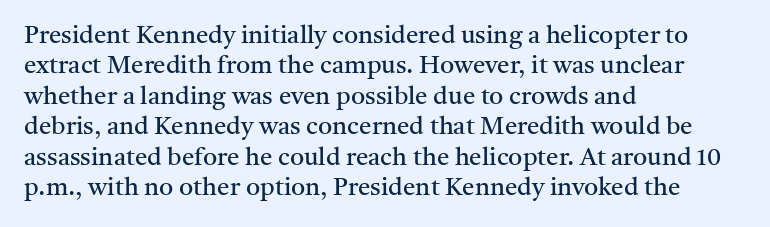
Q: Is the text bold? A: No.
Q: Is the text italic (slanted)? A: No, it is upright.
Q: Is the text underlined? A: No.
Q: How is the paragraph aligned? A: Left-aligned.
Q: Is the spacing between letters normal or unusually wide? A: Normal.
